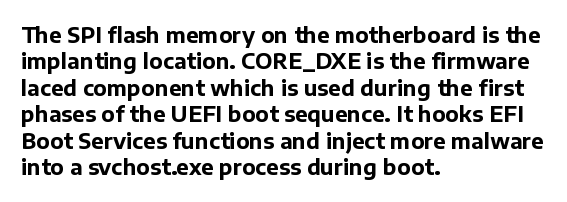
{"italic": "no", "bold": "yes", "underline": "no", "align": "left", "line_spacing": "normal", "line_spacing_ratio": 1.26, "letter_spacing": "normal", "letter_spacing_em": 0.0, "glyph_px": 21}
